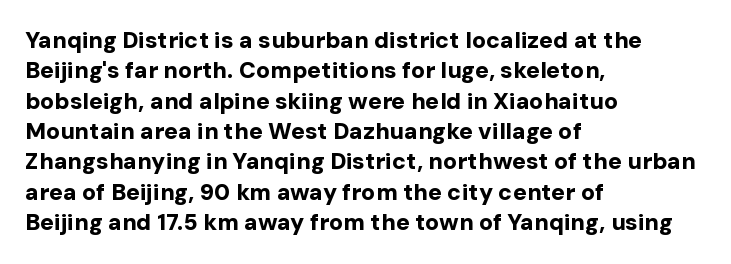
The image shows 23 px bold type, upright; set left-aligned, normal line spacing (1.32x), normal letter spacing, not underlined.
